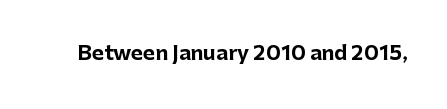
{"italic": "no", "bold": "yes", "underline": "no", "letter_spacing": "normal", "letter_spacing_em": 0.0, "glyph_px": 20}
